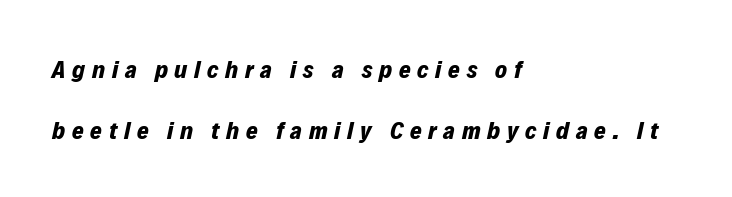
Words appear elongated and porous because spacing is wide. Line spacing here is loose. Characters are canted at an angle relative to the baseline's perpendicular. Line starts are locked; line ends wander. The zone under the glyphs is completely vacant.
